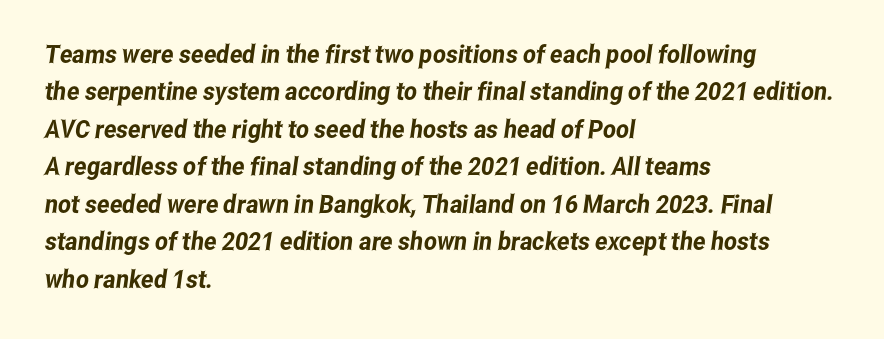
The image shows 25 px text type; set left-aligned, normal line spacing (1.5x), normal letter spacing, not underlined.
